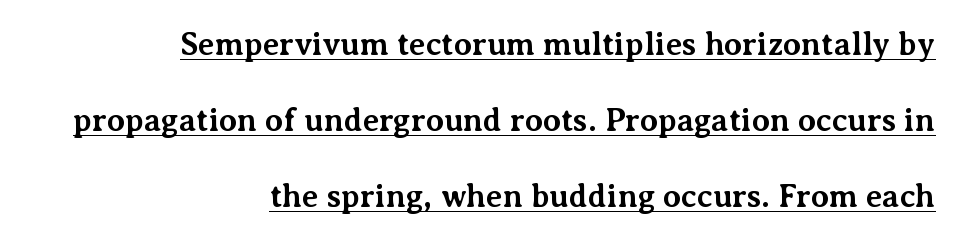
{"serif": "yes", "italic": "no", "bold": "yes", "weight": "bold", "width": "normal", "stroke_contrast": "medium", "x_height": "medium", "monospaced": "no", "underline": "yes", "align": "right", "line_spacing": "loose", "line_spacing_ratio": 2.37, "letter_spacing": "normal", "letter_spacing_em": 0.0, "glyph_px": 32}
